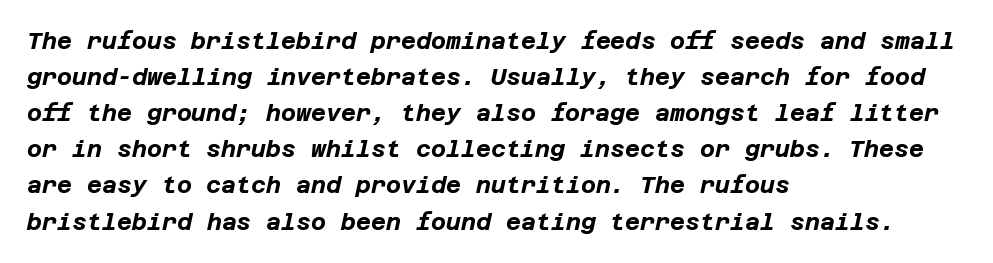
{"italic": "yes", "lean": "right", "slant_degrees": 12, "bold": "yes", "underline": "no", "align": "left", "line_spacing": "normal", "line_spacing_ratio": 1.57, "letter_spacing": "normal", "letter_spacing_em": 0.0, "glyph_px": 23}
